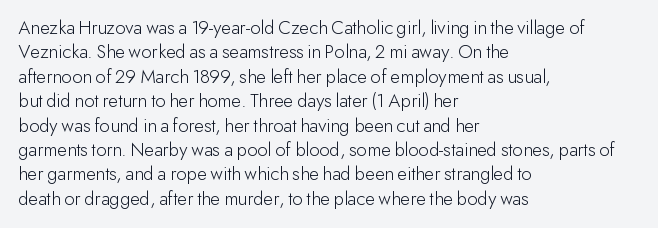
The image shows 20 px text type, upright; set left-aligned, line spacing 1.22x, normal letter spacing, not underlined.
